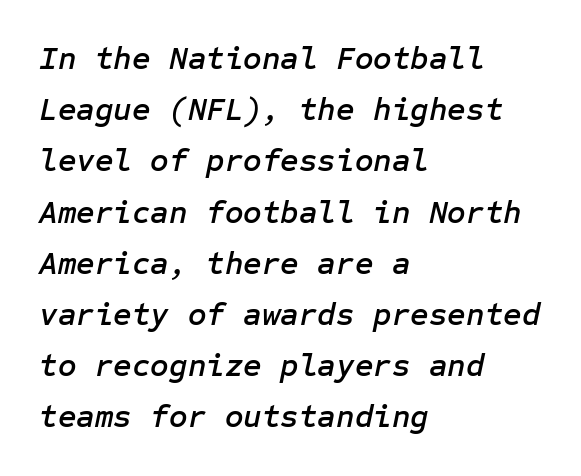
{"italic": "yes", "lean": "right", "slant_degrees": 12, "width": "normal", "stroke_contrast": "low", "x_height": "medium", "underline": "no", "align": "left", "line_spacing": "normal", "line_spacing_ratio": 1.6, "letter_spacing": "normal", "letter_spacing_em": 0.0, "glyph_px": 32}
